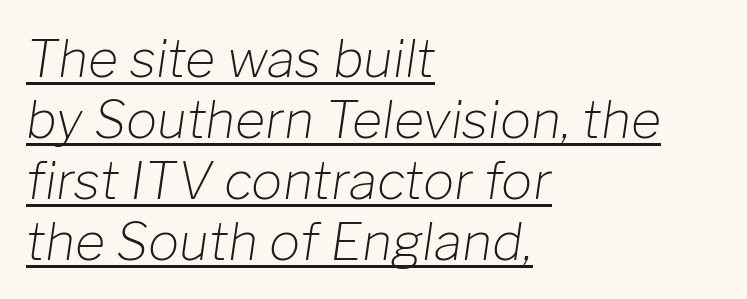
{"italic": "yes", "lean": "right", "slant_degrees": 8, "bold": "no", "weight": "light", "width": "normal", "stroke_contrast": "low", "x_height": "medium", "monospaced": "no", "underline": "yes", "align": "left", "line_spacing_ratio": 1.17, "letter_spacing": "normal", "letter_spacing_em": 0.0, "glyph_px": 52}
